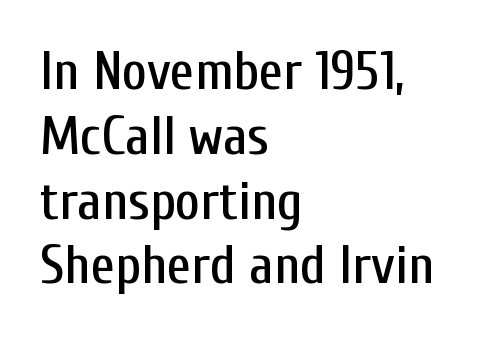
The image shows 54 px condensed sans-serif type, upright; set left-aligned, line spacing 1.2x, normal letter spacing, not underlined; low stroke contrast and a medium x-height.
